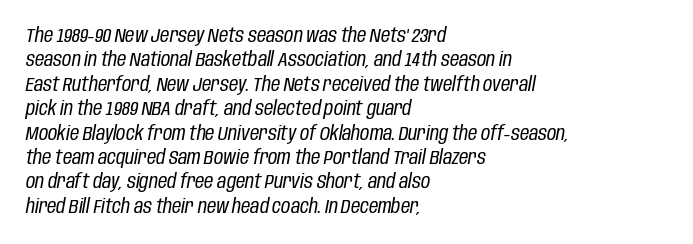
Q: Is the text bold? A: No.
Q: Is the text italic (slanted)? A: Yes, it leans right by about 10 degrees.
Q: Is the text underlined? A: No.
Q: How is the paragraph aligned? A: Left-aligned.
Q: Is the spacing between letters normal or unusually wide? A: Normal.
